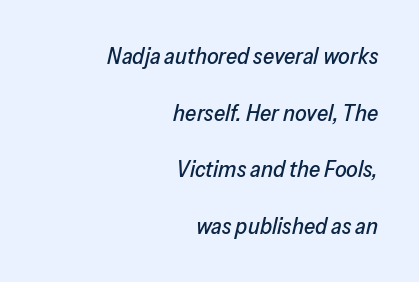
Q: Is the text italic (slanted)? A: Yes, it leans right by about 13 degrees.
Q: Is the text underlined? A: No.
Q: How is the paragraph aligned? A: Right-aligned.
Q: Is the spacing between letters normal or unusually wide? A: Normal.
Q: Is the spacing between lines tight, normal or loose? A: Loose.
